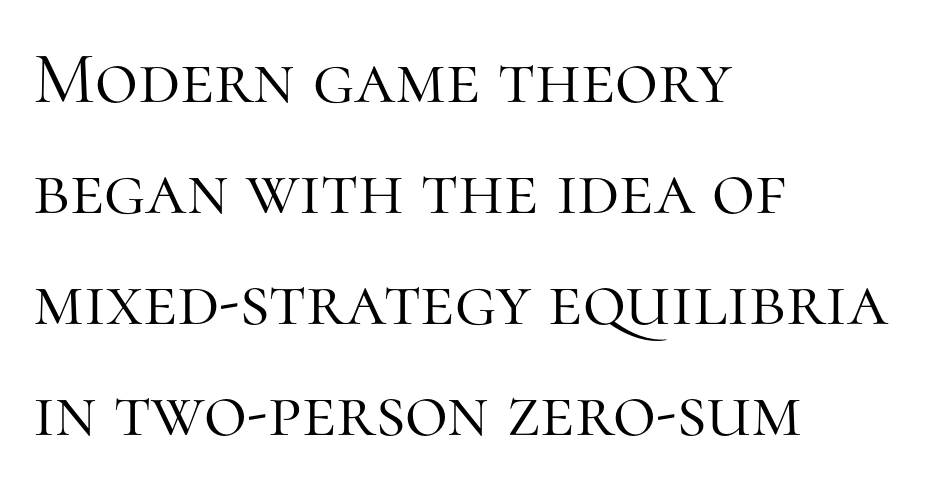
Check where the strokes stop: tiny serifs finish them off. The string is rendered with underlining switched off. Italic? Not at all — the glyphs are vertical. Compared with typical paragraphs, the rows here are spaced about the same.
